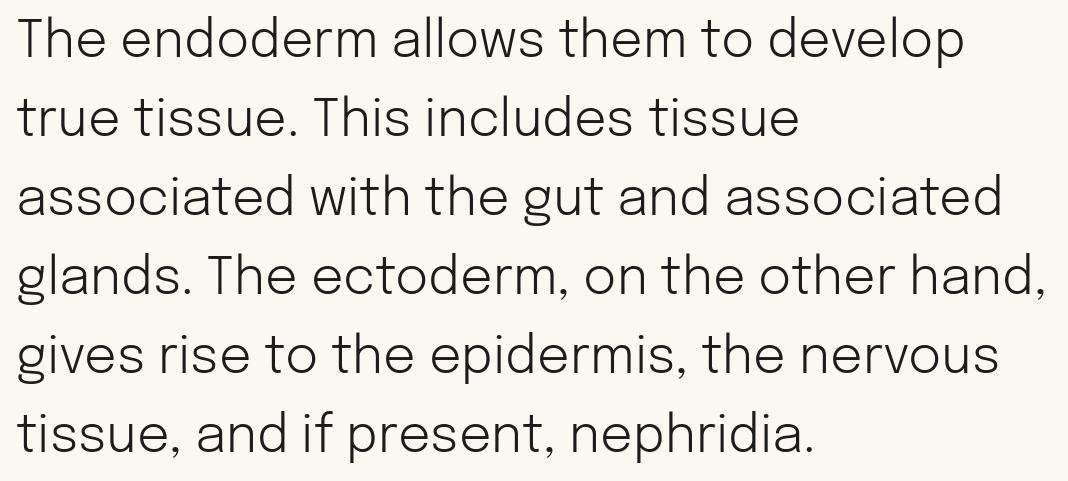
The image shows 51 px light sans-serif type, upright; set left-aligned, normal line spacing (1.55x), normal letter spacing, not underlined; low stroke contrast and a medium x-height.
